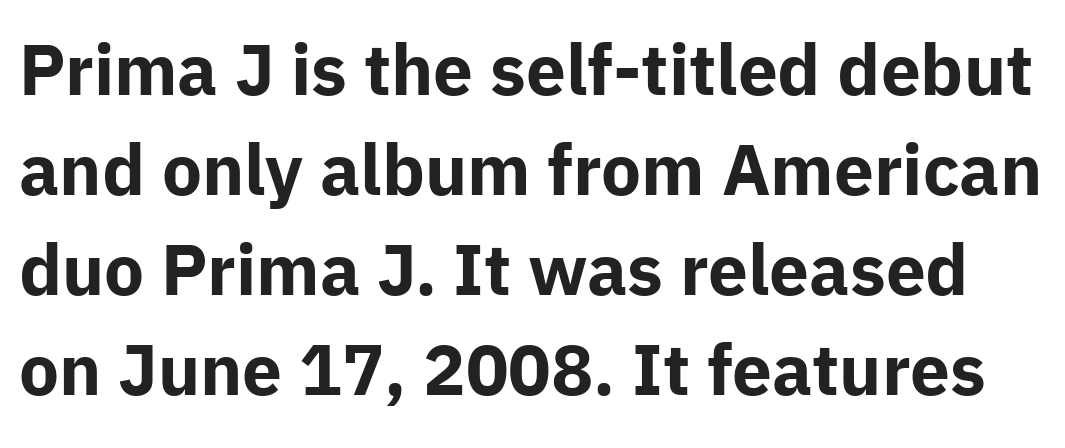
Is the type bold? Yes — the strokes are clearly thick and heavy. Do the letters lean? They stand straight. Descender tails drop into unmarked territory. Interline gaps are of average width in this sample. Think of a printed novel: that variable character pitch is what you see here.
